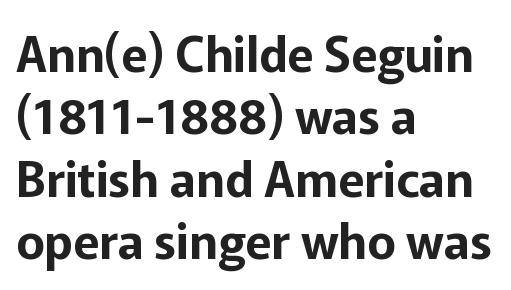
Q: Is the text italic (slanted)? A: No, it is upright.
Q: Is the typeface a serif or a sans-serif typeface? A: Sans-serif.
Q: Is the text underlined? A: No.
Q: How is the paragraph aligned? A: Left-aligned.
Q: Is the spacing between letters normal or unusually wide? A: Normal.
Q: Is the spacing between lines tight, normal or loose? A: Normal.
Q: Width (condensed, normal, or wide)? A: Normal.
Q: Stroke contrast? A: Low.
Q: x-height? A: Medium.
Q: Monospaced? A: No.
